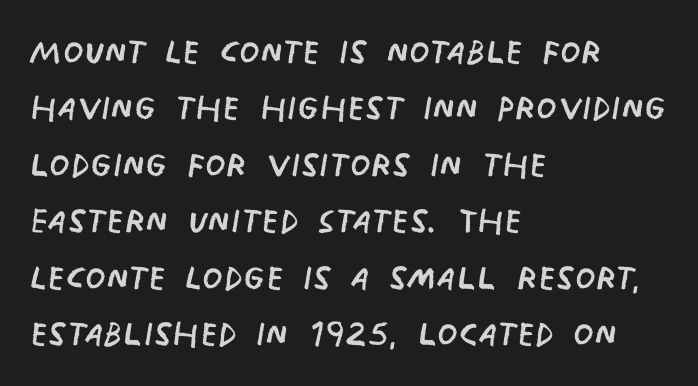
The font is comparable to plain body text, perhaps lighter. The text was rendered using a sans face with plain stroke endings. Alignment: flush left. Each word holds together tightly as a unit, with standard inter-letter gaps. Spacing verdict: proportional, widths tailored to each character. The area under the type is left untouched.
